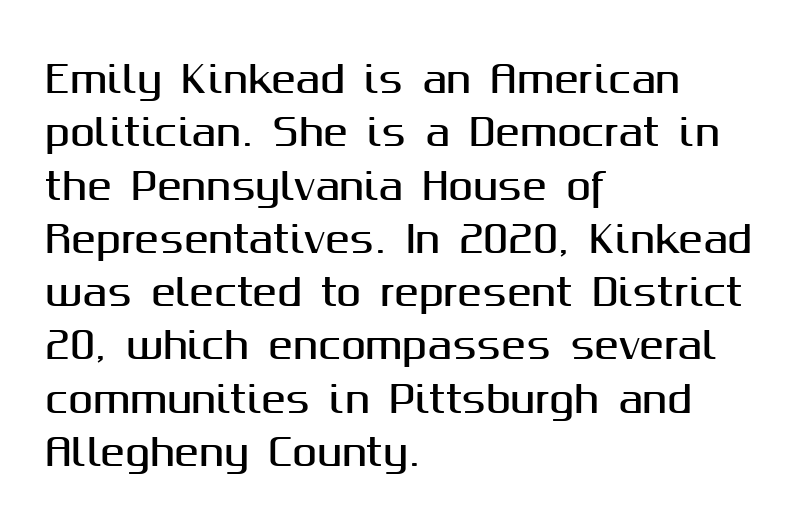
{"serif": "no", "italic": "no", "width": "normal", "stroke_contrast": "medium", "x_height": "medium", "monospaced": "no", "underline": "no", "align": "left", "line_spacing": "normal", "line_spacing_ratio": 1.44, "letter_spacing": "normal", "letter_spacing_em": 0.0, "glyph_px": 37}
